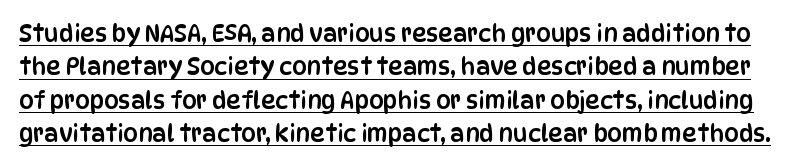
{"italic": "no", "underline": "yes", "line_spacing": "normal", "line_spacing_ratio": 1.45, "letter_spacing": "normal", "letter_spacing_em": 0.0, "glyph_px": 23}
